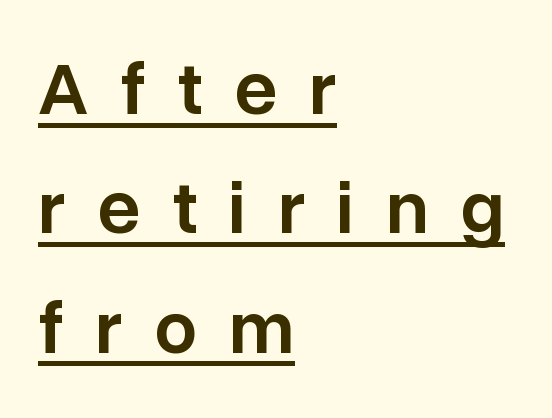
Varying glyph widths throughout — classic text-font behaviour. Classification — sans serif. Is the type bold? Partly — it's a semibold, heavier than regular but not fully bold. The rendering inserts visible extra space after every character. Every word sits above its own underline.
